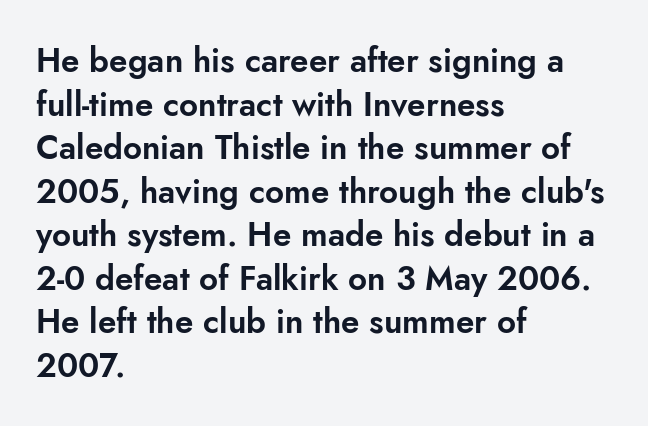
The image shows 33 px sans-serif type, upright; set left-aligned, normal line spacing (1.32x), normal letter spacing, not underlined; low stroke contrast and a small x-height.
